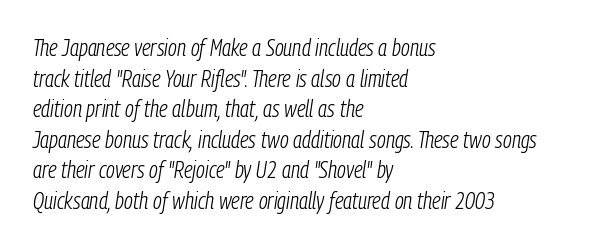
{"italic": "yes", "lean": "right", "slant_degrees": 9, "bold": "no", "underline": "no", "align": "left", "line_spacing": "normal", "line_spacing_ratio": 1.33, "letter_spacing": "normal", "letter_spacing_em": 0.0, "glyph_px": 23}
